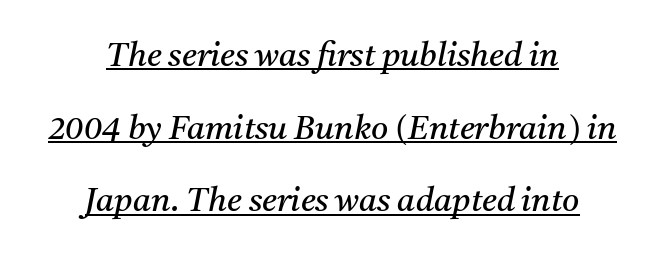
Centered paragraph, ragged on both sides. Is there an underline? Yes — a line sits under the letters. The horizontal fit of the characters is conventional and even. Observe the lean: these are italic letterforms. The passage shown is typed in a proportional face where columns would drift. The line-height multiplier appears high, well above default.
